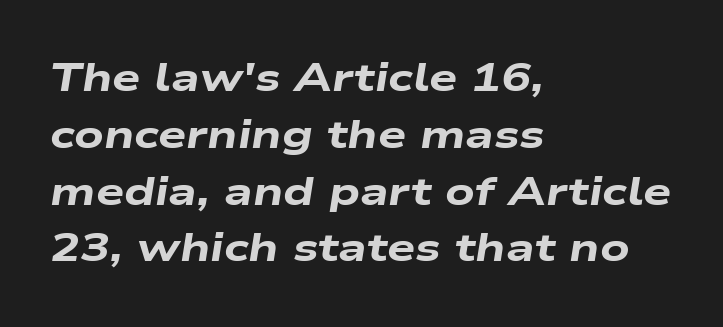
Q: Is the text bold? A: Yes.
Q: Is the text italic (slanted)? A: Yes, it leans right by about 9 degrees.
Q: Is the text underlined? A: No.
Q: How is the paragraph aligned? A: Left-aligned.
Q: Is the spacing between letters normal or unusually wide? A: Normal.
Q: Is the spacing between lines tight, normal or loose? A: Normal.
Q: Width (condensed, normal, or wide)? A: Wide.
Q: Stroke contrast? A: Low.
Q: x-height? A: Medium.
Q: Monospaced? A: No.
